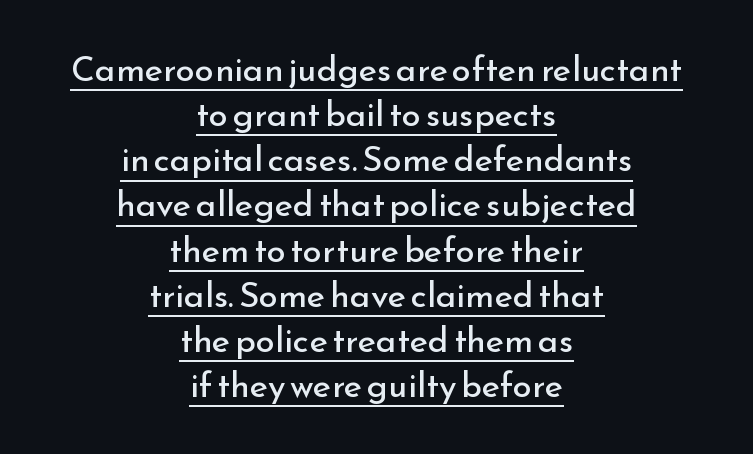
{"serif": "no", "italic": "no", "bold": "no", "weight": "regular", "width": "normal", "stroke_contrast": "low", "x_height": "small", "monospaced": "no", "underline": "yes", "align": "center", "line_spacing": "normal", "line_spacing_ratio": 1.29, "letter_spacing": "normal", "letter_spacing_em": 0.0, "glyph_px": 35}
